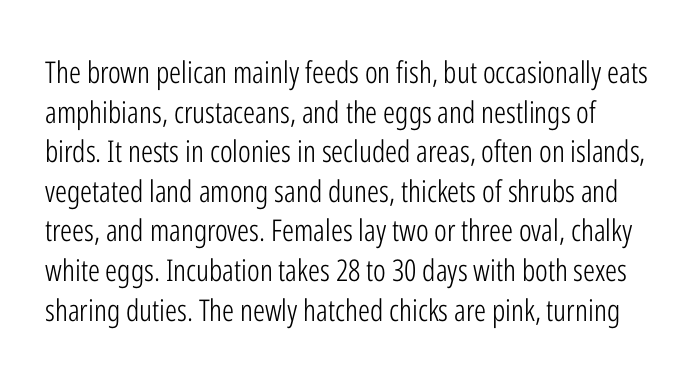
{"serif": "no", "italic": "no", "bold": "no", "weight": "light", "width": "condensed", "stroke_contrast": "low", "x_height": "medium", "monospaced": "no", "underline": "no", "line_spacing": "normal", "line_spacing_ratio": 1.32, "letter_spacing": "normal", "letter_spacing_em": 0.0, "glyph_px": 30}
